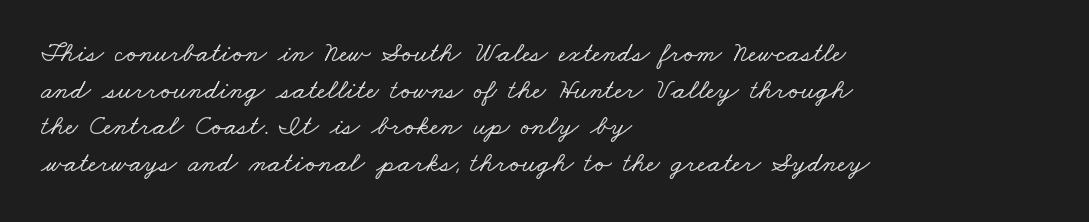
The image shows 28 px wide serif type; set left-aligned, normal line spacing (1.31x), normal letter spacing, not underlined; low stroke contrast and a small x-height.
